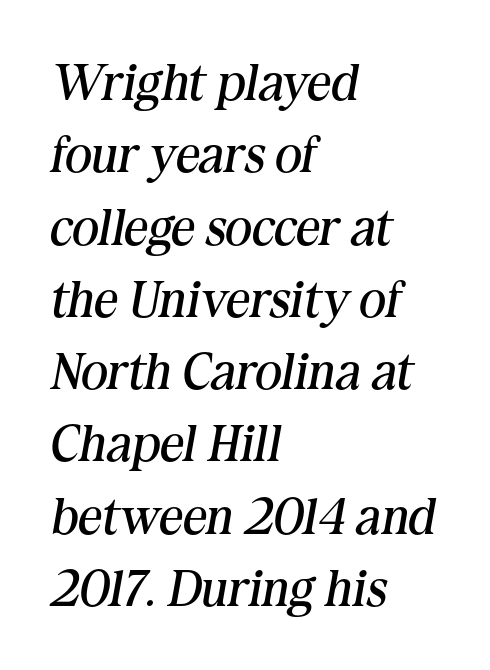
Reading down the column, the eye jumps a familiar distance to each next line. The font is comparable to plain body text, perhaps lighter. Has an underline been added? It has not. The letters advance in unequal steps, a hallmark of proportional type.
